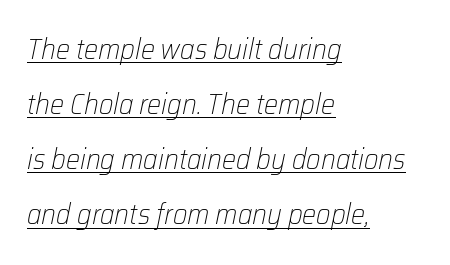
Casual observation: everything's shoved over to the left. How would I describe the line gaps? Wide and relaxed. The cut favours lightness, reaching ordinary text weight at its darkest. Notice how the stems are inclined rather than vertical — that's the hallmark of italics.
